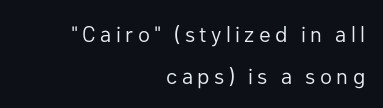
The image shows 22 px text type, upright; set right-aligned, line spacing 1.89x, unusually wide letter spacing (+0.2 em), not underlined.
